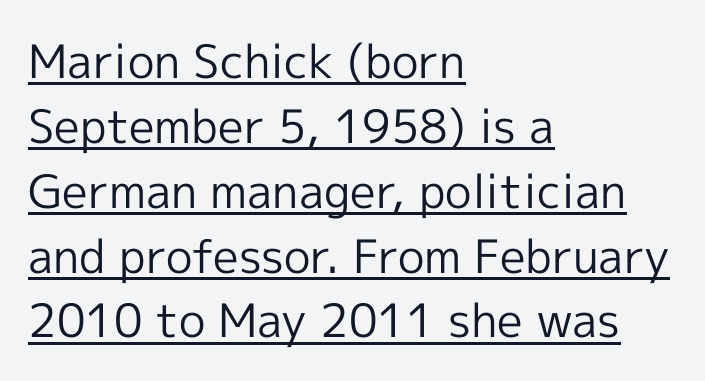
{"serif": "no", "italic": "no", "bold": "no", "weight": "regular", "width": "normal", "x_height": "medium", "monospaced": "no", "underline": "yes", "align": "left", "line_spacing": "normal", "line_spacing_ratio": 1.41, "letter_spacing": "normal", "letter_spacing_em": 0.0, "glyph_px": 46}
